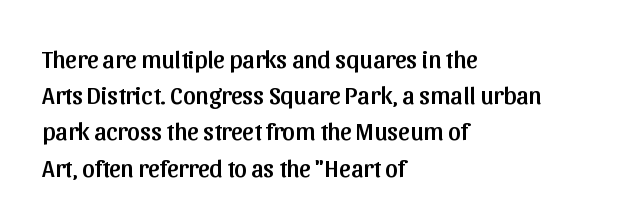
The image shows 25 px text type, upright; set left-aligned, normal line spacing (1.45x), normal letter spacing, not underlined.
